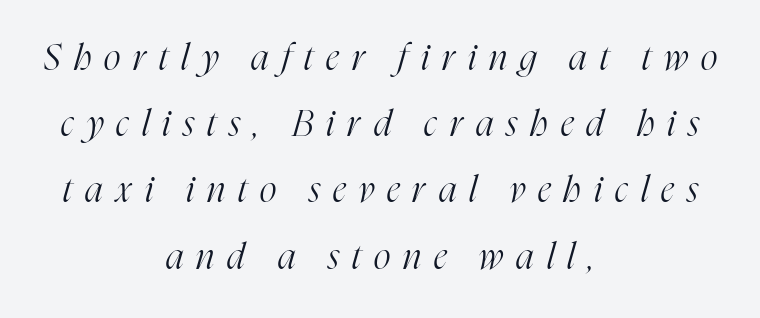
Between one letter and the next there's a generous, obvious gap. The setting favours the middle, as headings and verse often do. Unlike a clean sans, this face finishes its strokes with serifs. The font sits on the lighter half of the weight spectrum, regular included. Glance below the letters and you will spot only blank space. You could not count columns in this text — the font is proportionally spaced.
